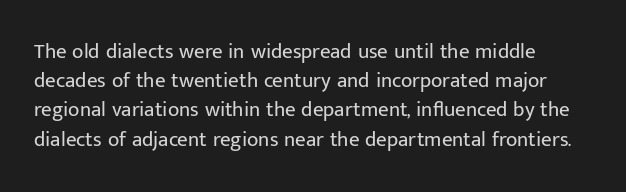
Tracking here is standard; glyphs follow each other at the usual distance. Heft: none added — not bold. These lines are set flush left with a ragged right edge. The letters stand straight up with perfectly vertical stems. Has an underline been added? It has not.
